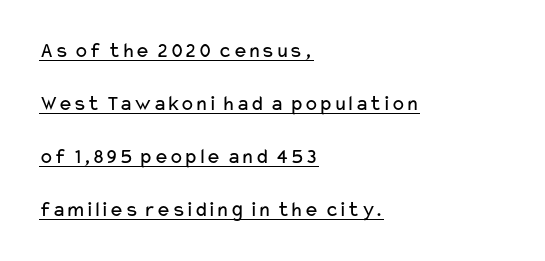
Q: Is the text bold? A: No.
Q: Is the text italic (slanted)? A: No, it is upright.
Q: Is the text underlined? A: Yes.
Q: How is the paragraph aligned? A: Left-aligned.
Q: Is the spacing between letters normal or unusually wide? A: Normal.
Q: Is the spacing between lines tight, normal or loose? A: Loose.
